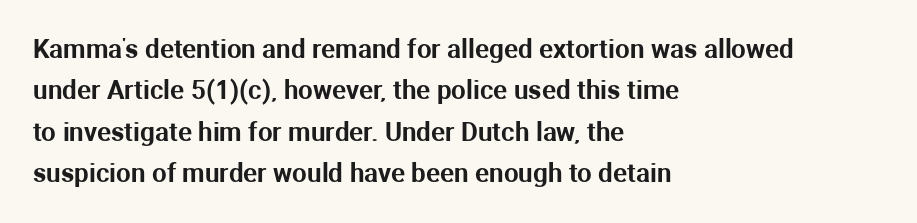
Honestly, there is no underline to notice here at all. Nothing unusual about the tracking: characters are spaced as the font intends. These lines stack with their left ends in a neat column. Posture: vertical. Normally led — the rows are evenly, conventionally spaced.
